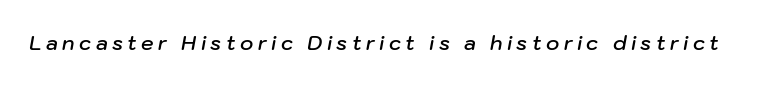
{"italic": "yes", "lean": "right", "slant_degrees": 10, "bold": "semi", "underline": "no", "letter_spacing": "wide", "letter_spacing_em": 0.22, "glyph_px": 20}
